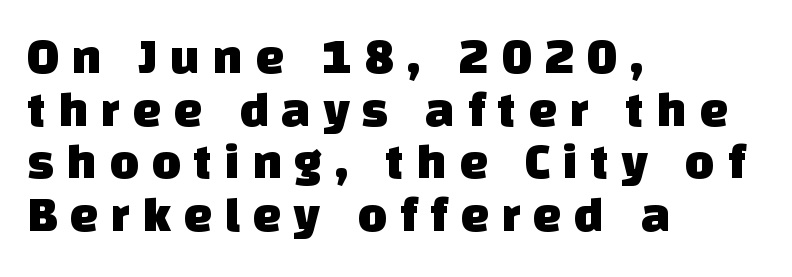
The image shows 51 px sans-serif type; set left-aligned, tight line spacing (1.03x), unusually wide letter spacing (+0.24 em), not underlined; low stroke contrast and a large x-height.
